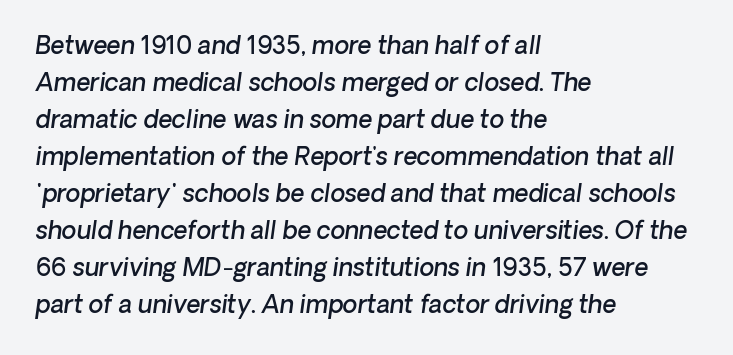
Glance below the letters and you will spot only blank space. Here the glyphs are tracked normally, forming tight word shapes. Students, observe: this is what conventionally led text looks like. Firm but not heavy-handed strokes: this text is semibold.
